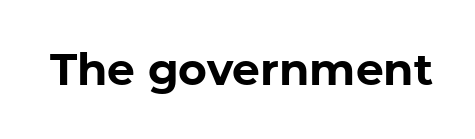
The image shows 44 px bold sans-serif type, upright; set normal letter spacing, not underlined; low stroke contrast and a medium x-height.
